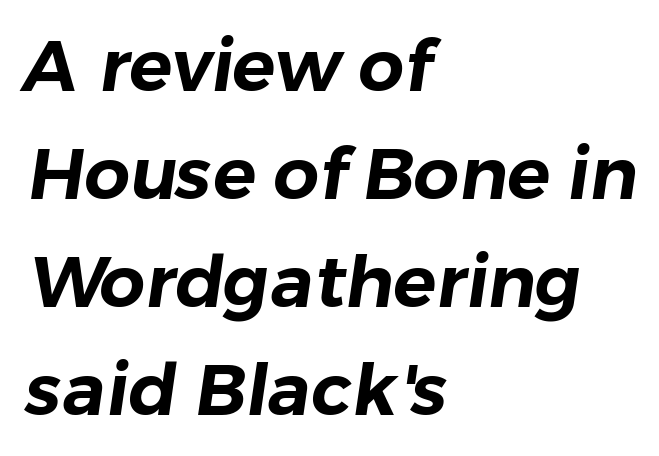
The image shows 72 px sans-serif type; set left-aligned, normal line spacing (1.5x), normal letter spacing, not underlined; low stroke contrast and a medium x-height.
